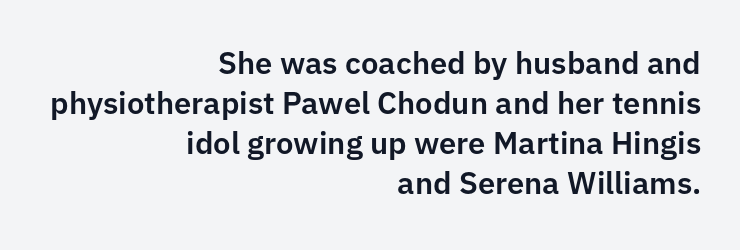
Rendered with straight, roman letterforms. The setting favours the right margin, as signatures and pull-quotes sometimes do. What kind of face is this? One without serifs — a sans. This sample has the flowing, uneven cadence of proportional lettering. Decoration check: the copy has no underline. Leading matches the norm, producing a regular column.
